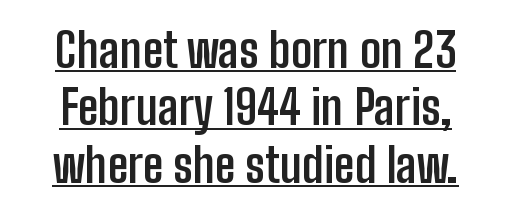
The image shows 47 px semibold, condensed sans-serif type, upright; set line spacing 1.22x, normal letter spacing, underlined; low stroke contrast and a medium x-height.
